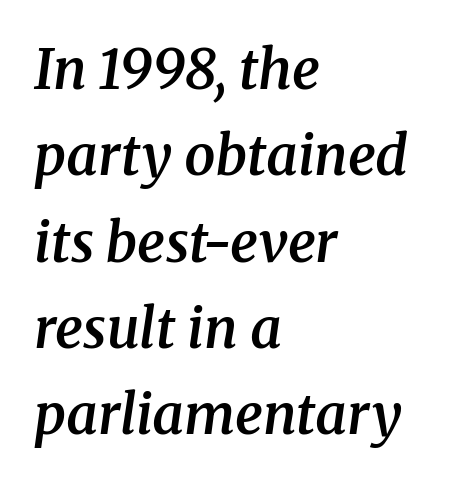
Q: Is the text bold? A: Semi-bold.
Q: Is the text italic (slanted)? A: Yes, it leans right by about 8 degrees.
Q: Is the typeface a serif or a sans-serif typeface? A: Serif.
Q: Is the text underlined? A: No.
Q: How is the paragraph aligned? A: Left-aligned.
Q: Is the spacing between letters normal or unusually wide? A: Normal.
Q: Is the spacing between lines tight, normal or loose? A: Normal.
Q: Width (condensed, normal, or wide)? A: Normal.
Q: Stroke contrast? A: Medium.
Q: x-height? A: Medium.
Q: Monospaced? A: No.
